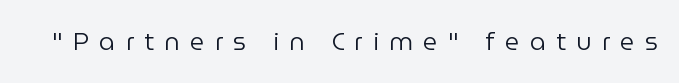
Q: Is the text bold? A: No.
Q: Is the text italic (slanted)? A: No, it is upright.
Q: Is the text underlined? A: No.
Q: Is the spacing between letters normal or unusually wide? A: Unusually wide.
